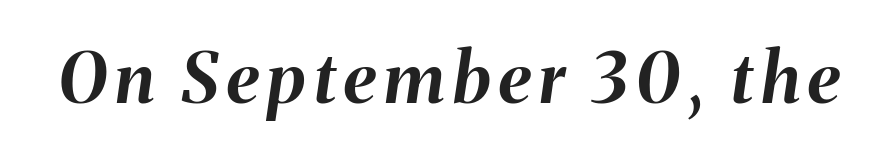
{"italic": "yes", "lean": "right", "slant_degrees": 8, "bold": "yes", "weight": "bold", "width": "normal", "stroke_contrast": "medium", "x_height": "medium", "monospaced": "no", "underline": "no", "glyph_px": 70}
